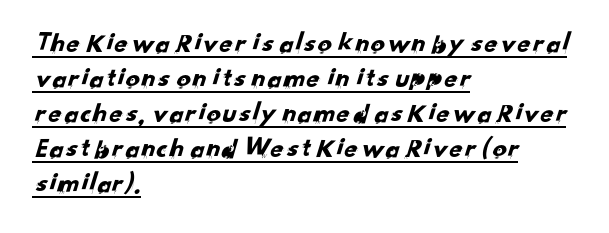
Q: Is the typeface a serif or a sans-serif typeface? A: Sans-serif.
Q: Is the text underlined? A: Yes.
Q: How is the paragraph aligned? A: Left-aligned.
Q: Is the spacing between letters normal or unusually wide? A: Normal.
Q: Is the spacing between lines tight, normal or loose? A: Normal.
Q: Width (condensed, normal, or wide)? A: Normal.
Q: Stroke contrast? A: Low.
Q: x-height? A: Small.
Q: Monospaced? A: No.
